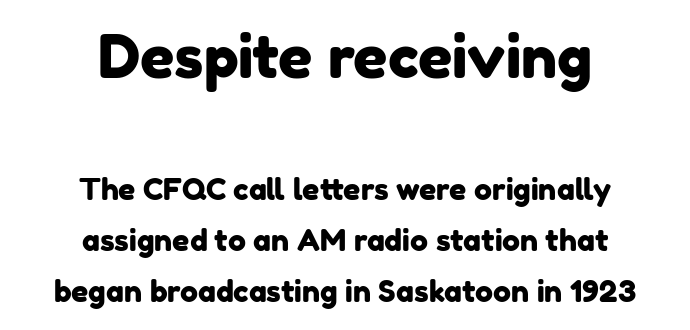
Q: Is the typeface a serif or a sans-serif typeface? A: Sans-serif.
Q: Is the text underlined? A: No.
Q: How is the paragraph aligned? A: Centered.
Q: Is the spacing between letters normal or unusually wide? A: Normal.
Q: Which block of text is set in a larger size, the first (top) or the second (bottom)? A: The first (top) one.
Q: Width (condensed, normal, or wide)? A: Normal.
Q: Stroke contrast? A: Low.
Q: x-height? A: Medium.
Q: Monospaced? A: No.
